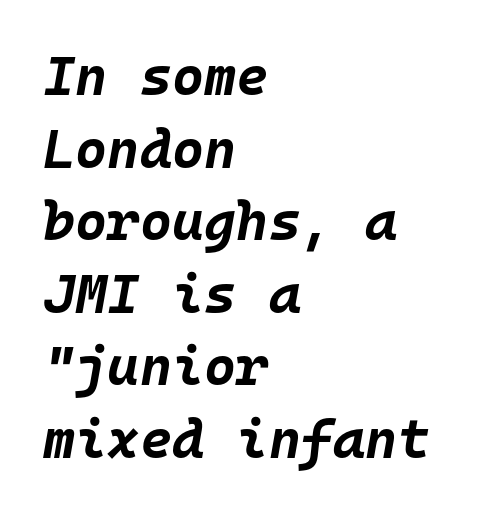
{"italic": "yes", "lean": "right", "slant_degrees": 10, "bold": "yes", "weight": "bold", "width": "normal", "stroke_contrast": "low", "x_height": "large", "monospaced": "yes", "underline": "no", "align": "left", "line_spacing": "normal", "line_spacing_ratio": 1.32, "letter_spacing": "normal", "letter_spacing_em": 0.0, "glyph_px": 55}
